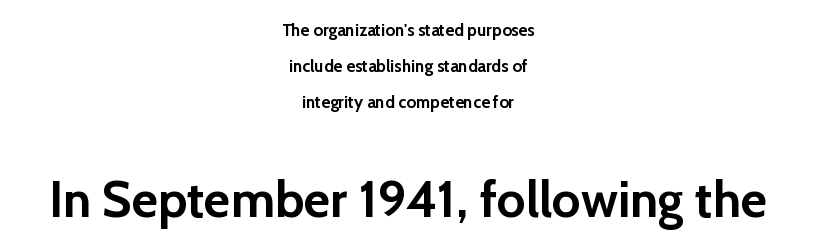
{"serif": "no", "italic": "no", "bold": "yes", "weight": "semibold", "width": "normal", "stroke_contrast": "low", "x_height": "medium", "monospaced": "no", "underline": "no", "align": "center", "line_spacing": "loose", "line_spacing_ratio": 2.11, "letter_spacing": "normal", "letter_spacing_em": 0.0, "larger_block": "second", "size_ratio": 3.0, "glyph_px": 51}
